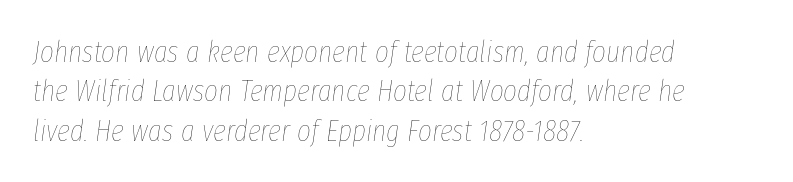
How would I describe the line gaps? Plain and ordinary. The tracking reads as untouched default to a designer's eye. These lines are set flush left with a ragged right edge. The letters advance in unequal steps, a hallmark of proportional type. Letters rest on an invisible, unmarked baseline.
